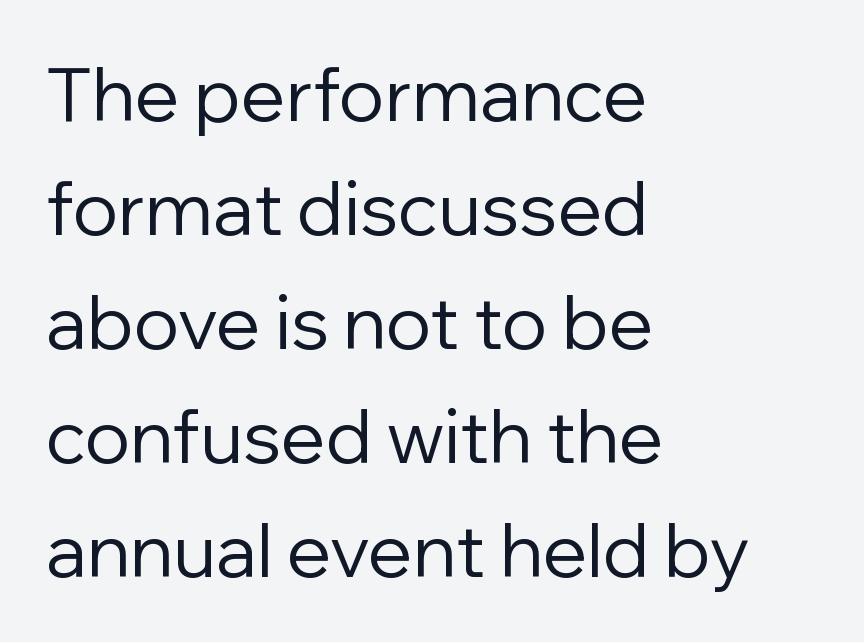
The image shows 74 px regular-weight sans-serif type, upright; set left-aligned, normal line spacing (1.54x), normal letter spacing, not underlined; low stroke contrast and a medium x-height.
